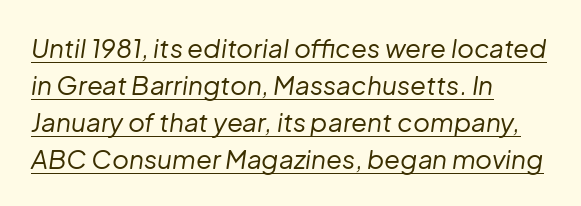
Q: Is the text bold? A: No.
Q: Is the text italic (slanted)? A: Yes, it leans right by about 8 degrees.
Q: Is the text underlined? A: Yes.
Q: How is the paragraph aligned? A: Left-aligned.
Q: Is the spacing between letters normal or unusually wide? A: Normal.
Q: Is the spacing between lines tight, normal or loose? A: Normal.
